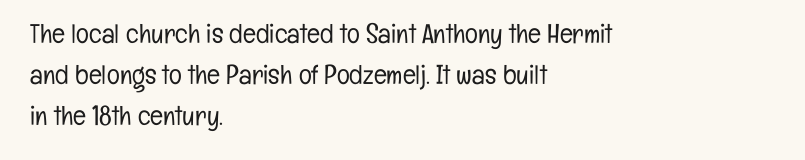
{"italic": "no", "bold": "no", "underline": "no", "align": "left", "line_spacing": "normal", "line_spacing_ratio": 1.51, "letter_spacing": "normal", "letter_spacing_em": 0.0, "glyph_px": 27}
